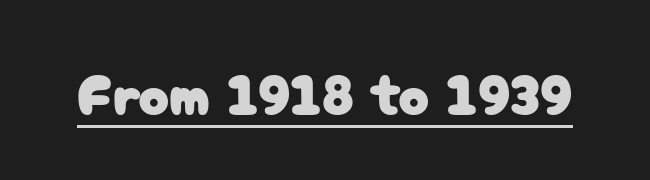
{"serif": "no", "italic": "no", "width": "normal", "stroke_contrast": "low", "x_height": "medium", "monospaced": "no", "underline": "yes", "letter_spacing": "normal", "letter_spacing_em": 0.0, "glyph_px": 57}
